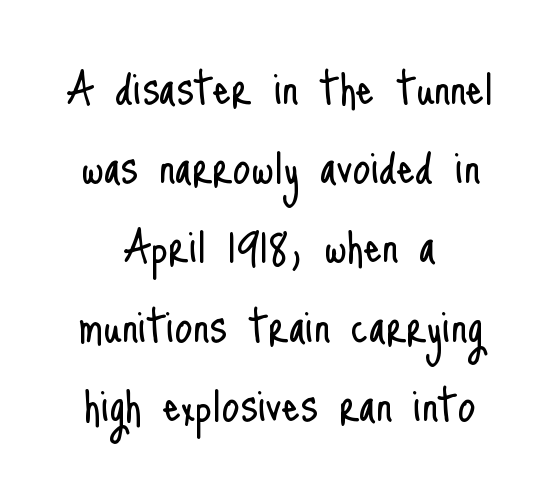
{"serif": "no", "italic": "no", "bold": "no", "weight": "light", "width": "condensed", "stroke_contrast": "low", "x_height": "small", "monospaced": "no", "underline": "no", "align": "center", "line_spacing": "normal", "line_spacing_ratio": 1.39, "letter_spacing": "normal", "letter_spacing_em": 0.0, "glyph_px": 57}
